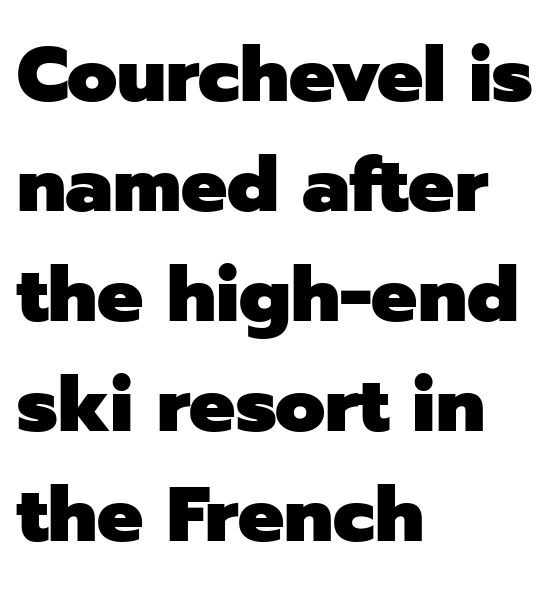
Q: Is the text bold? A: Yes.
Q: Is the text italic (slanted)? A: No, it is upright.
Q: Is the typeface a serif or a sans-serif typeface? A: Sans-serif.
Q: Is the text underlined? A: No.
Q: How is the paragraph aligned? A: Left-aligned.
Q: Is the spacing between letters normal or unusually wide? A: Normal.
Q: Is the spacing between lines tight, normal or loose? A: Normal.
Q: Width (condensed, normal, or wide)? A: Normal.
Q: Stroke contrast? A: Low.
Q: x-height? A: Medium.
Q: Monospaced? A: No.
